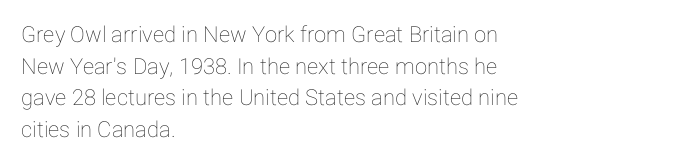
Ordinary non-slanted type is in use. Letter spacing: default. This sample is left-justified, so line endings fall wherever the words run out. Underline: absent. Successive baselines arrive at the customary interval.
